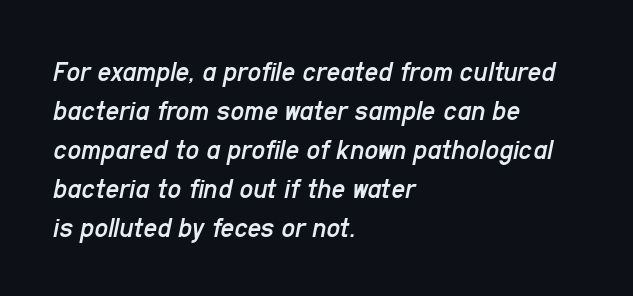
The image shows 30 px regular-weight, condensed type, italic (leaning right); set left-aligned, normal line spacing (1.3x), normal letter spacing, not underlined; low stroke contrast and a medium x-height.
